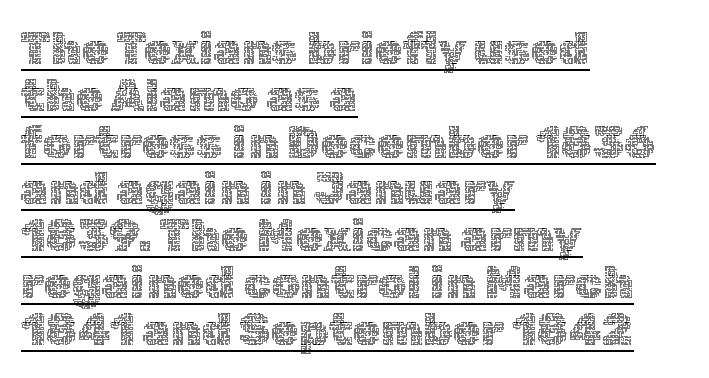
This is underlined copy, the kind a proofreader might mark for attention. If you measured baseline to baseline, you'd find a short distance. Each letter keeps its own natural width here, so spacing adapts to shape. Vertical strokes here are truly vertical. A classic flush-left, rag-right setting is used for this passage.
